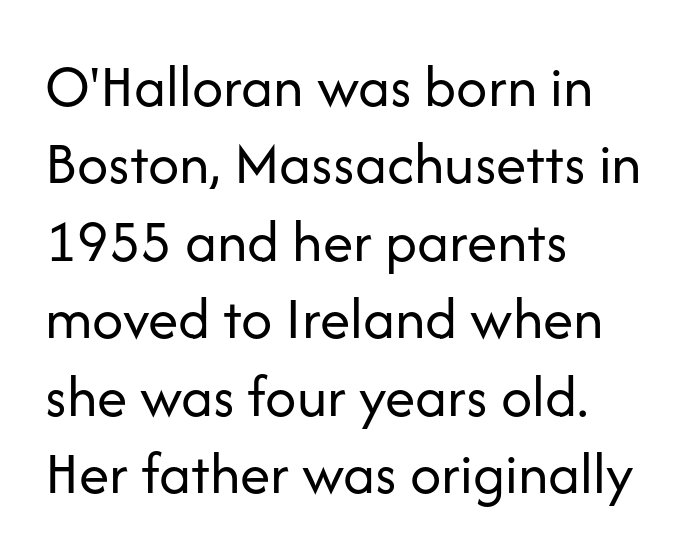
{"serif": "no", "italic": "no", "bold": "no", "weight": "regular", "width": "normal", "stroke_contrast": "low", "x_height": "medium", "monospaced": "no", "underline": "no", "align": "left", "line_spacing": "normal", "line_spacing_ratio": 1.27, "letter_spacing": "normal", "letter_spacing_em": 0.0, "glyph_px": 61}
